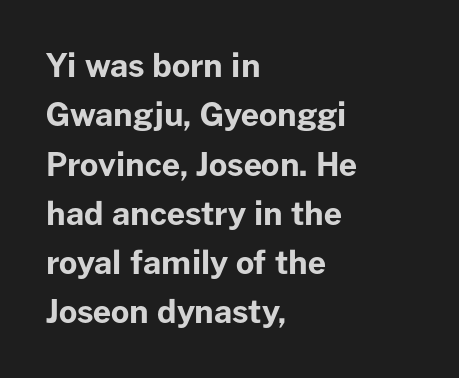
The baseline area is clear. The passage shown is typed in a proportional face where columns would drift. Italic: no, the glyphs are upright roman. These words are printed bold, with thick strokes throughout. This sample keeps an unexceptional amount of space between lines.
